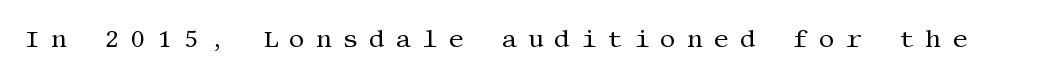
Q: Is the text bold? A: No.
Q: Is the text italic (slanted)? A: No, it is upright.
Q: Is the text underlined? A: No.
Q: Is the spacing between letters normal or unusually wide? A: Unusually wide.
